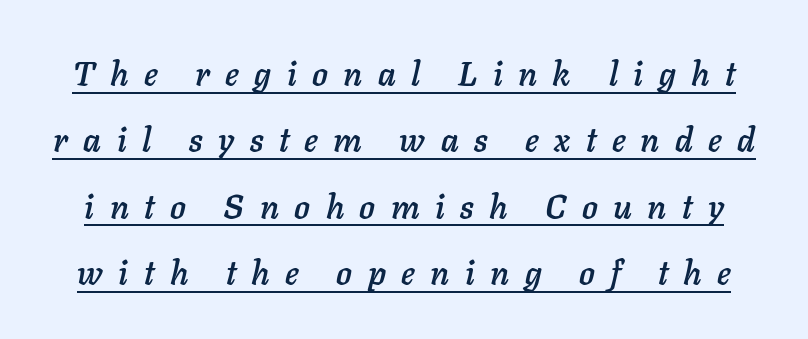
{"italic": "yes", "lean": "right", "slant_degrees": 11, "width": "normal", "stroke_contrast": "low", "x_height": "medium", "monospaced": "no", "underline": "yes", "line_spacing": "loose", "line_spacing_ratio": 2.01, "letter_spacing": "wide", "letter_spacing_em": 0.47, "glyph_px": 33}
